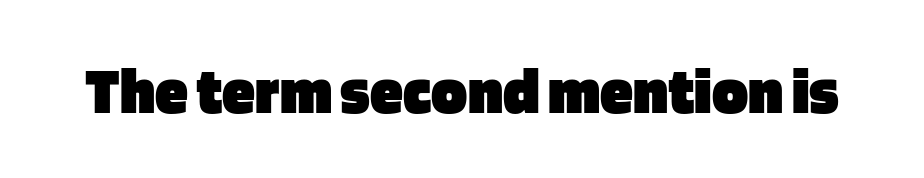
Q: Is the text bold? A: Yes.
Q: Is the text italic (slanted)? A: No, it is upright.
Q: Is the typeface a serif or a sans-serif typeface? A: Sans-serif.
Q: Is the text underlined? A: No.
Q: Is the spacing between letters normal or unusually wide? A: Normal.
Q: Width (condensed, normal, or wide)? A: Normal.
Q: Stroke contrast? A: Low.
Q: x-height? A: Large.
Q: Monospaced? A: No.
